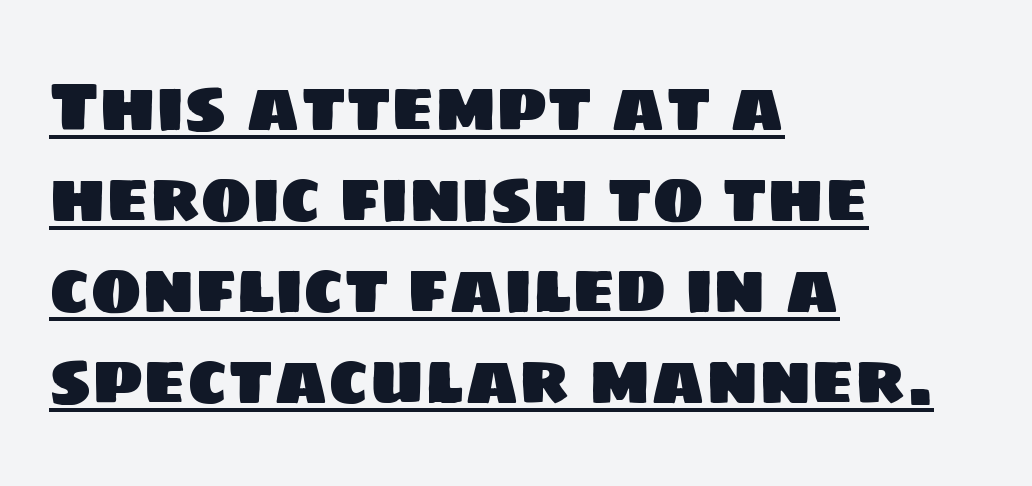
The image shows 69 px sans-serif type; set left-aligned, normal line spacing (1.32x), normal letter spacing, underlined; low stroke contrast and a large x-height.
